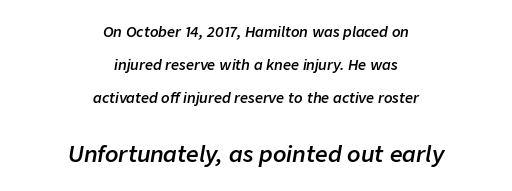
Q: Is the text bold? A: Semi-bold.
Q: Is the text italic (slanted)? A: Yes, it leans right by about 9 degrees.
Q: Is the text underlined? A: No.
Q: How is the paragraph aligned? A: Centered.
Q: Is the spacing between letters normal or unusually wide? A: Normal.
Q: Is the spacing between lines tight, normal or loose? A: Loose.
Q: Which block of text is set in a larger size, the first (top) or the second (bottom)? A: The second (bottom) one.
